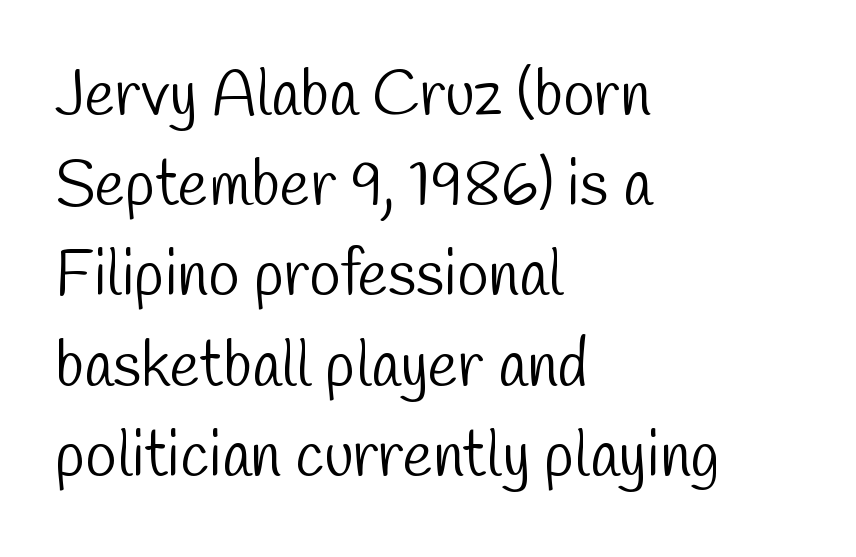
In terms of letterform style, serifs are entirely absent. These lines are set flush left with a ragged right edge. What's the leading like? Ordinary, nothing unusual. Heft: none added — not bold.
